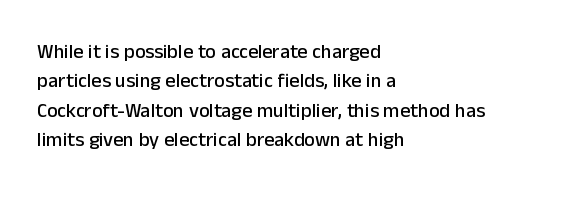
Notice how the passage keeps a crisp vertical edge on the left only. The space directly below the letters is spotless. The designer left line spacing at the default. Honestly, the letter spacing is just normal — you wouldn't notice it. Posture: vertical.
